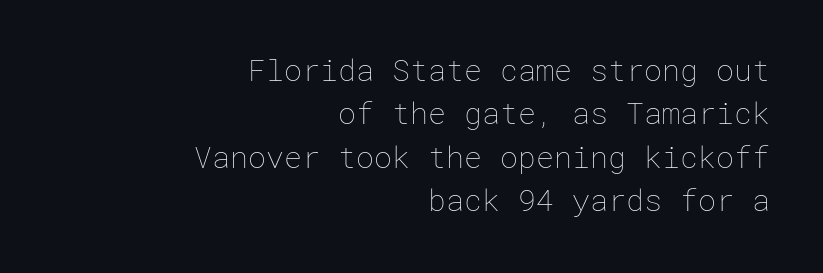
{"italic": "no", "bold": "no", "weight": "thin", "width": "normal", "stroke_contrast": "low", "x_height": "medium", "underline": "no", "align": "right", "line_spacing": "normal", "line_spacing_ratio": 1.45, "letter_spacing": "normal", "letter_spacing_em": 0.0, "glyph_px": 30}
